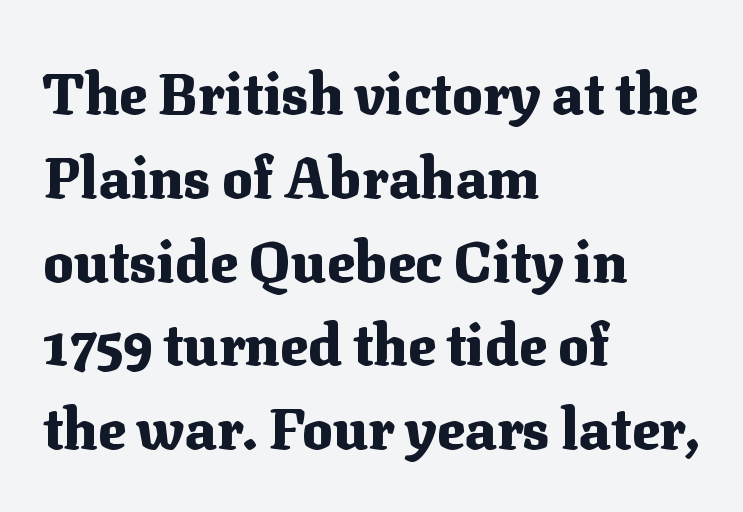
The image shows 57 px heavy serif type, upright; set left-aligned, normal line spacing (1.47x), normal letter spacing, not underlined; medium stroke contrast and a medium x-height.
